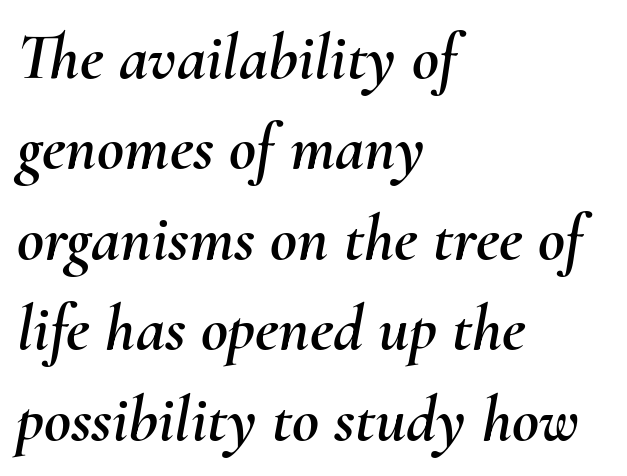
If you drew a line through each stem, it would be angled. Descenders hang freely into open space. A classic flush-left, rag-right setting is used for this passage. Note the varied advance widths — an 'i' is clearly narrower than an 'm'. Nothing unusual about the tracking: characters are spaced as the font intends. This block has exactly the height ordinary leading produces.
